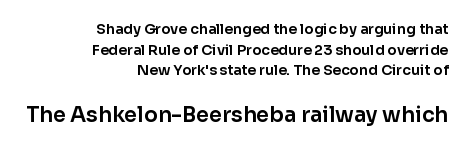
The image shows 21 px text type, upright; set right-aligned, normal line spacing (1.48x), normal letter spacing, not underlined; the second (bottom) block is 1.5x larger.
